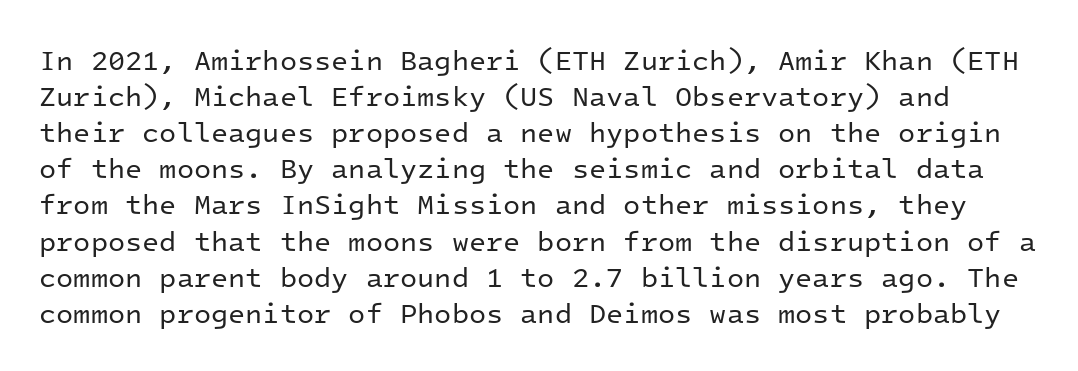
{"serif": "no", "italic": "no", "bold": "no", "weight": "regular", "width": "normal", "stroke_contrast": "low", "x_height": "medium", "monospaced": "yes", "underline": "no", "line_spacing": "normal", "line_spacing_ratio": 1.29, "letter_spacing": "normal", "letter_spacing_em": 0.0, "glyph_px": 28}
